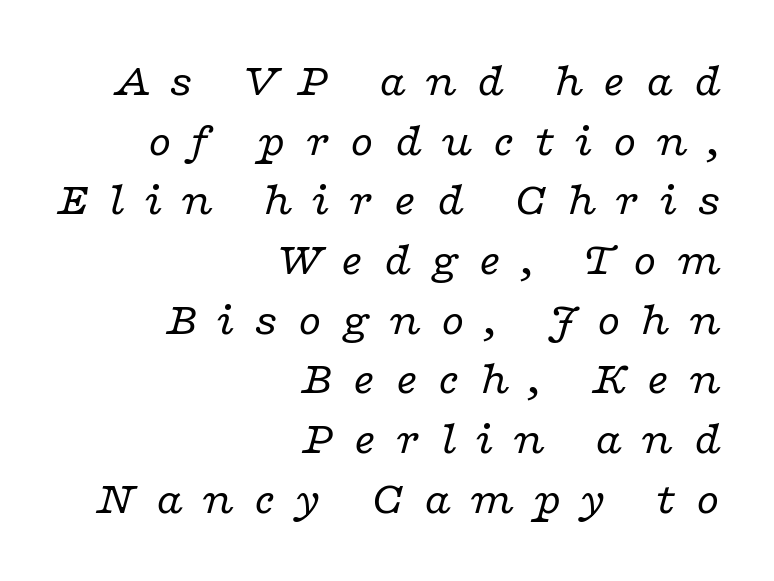
{"serif": "yes", "italic": "yes", "lean": "right", "slant_degrees": 16, "bold": "no", "weight": "regular", "width": "wide", "stroke_contrast": "low", "x_height": "medium", "monospaced": "no", "underline": "no", "align": "right", "line_spacing": "normal", "line_spacing_ratio": 1.27, "letter_spacing": "wide", "letter_spacing_em": 0.4, "glyph_px": 47}
